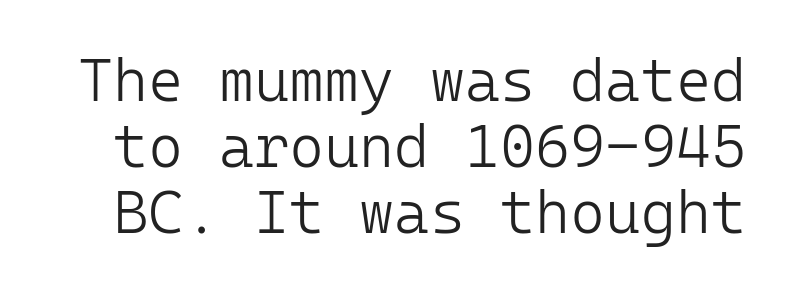
The image shows 60 px light sans-serif type, upright, monospaced; set tight line spacing (1.1x), normal letter spacing, not underlined; low stroke contrast and a medium x-height.
